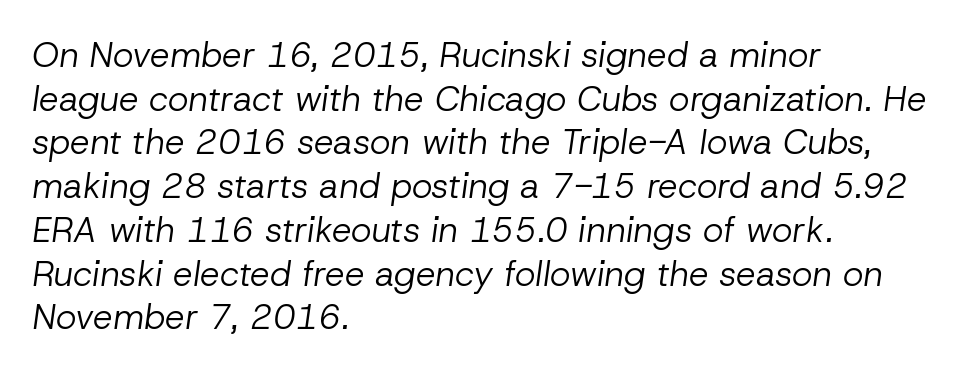
Q: Is the text bold? A: No.
Q: Is the text italic (slanted)? A: Yes, it leans right by about 8 degrees.
Q: Is the text underlined? A: No.
Q: How is the paragraph aligned? A: Left-aligned.
Q: Is the spacing between letters normal or unusually wide? A: Normal.
Q: Is the spacing between lines tight, normal or loose? A: Normal.
Q: Width (condensed, normal, or wide)? A: Normal.
Q: Stroke contrast? A: Low.
Q: x-height? A: Medium.
Q: Monospaced? A: No.
